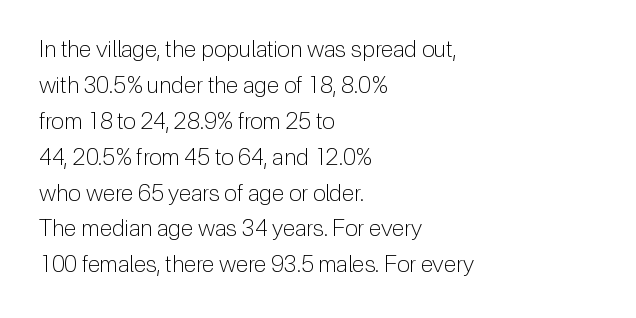
The foot of each line stays bare and open. It's the straight-up-and-down kind of type. The gaps between neighbouring characters are ordinary and unremarkable. A normal amount of white space separates one row of letters from the next. Typeset ragged right — the left edge is the straight one. Is the stroke heavy? The answer is a plain regular-or-lighter.
